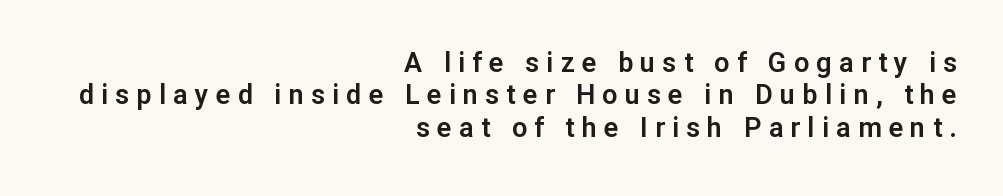
The image shows 27 px text type, upright; set right-aligned, line spacing 1.2x, unusually wide letter spacing (+0.27 em), not underlined.
